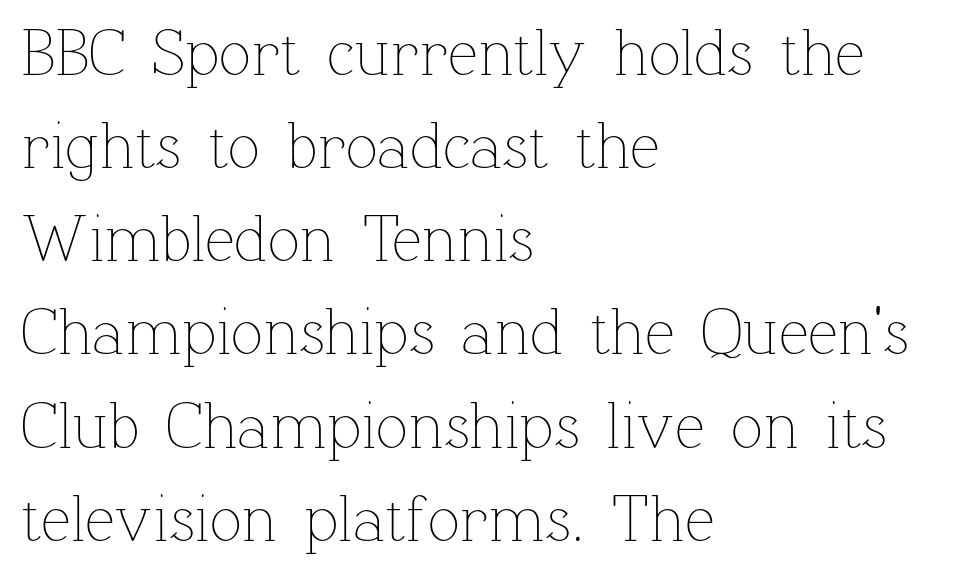
The image shows 67 px thin type, upright; set left-aligned, normal line spacing (1.39x), normal letter spacing, not underlined; low stroke contrast and a medium x-height.
